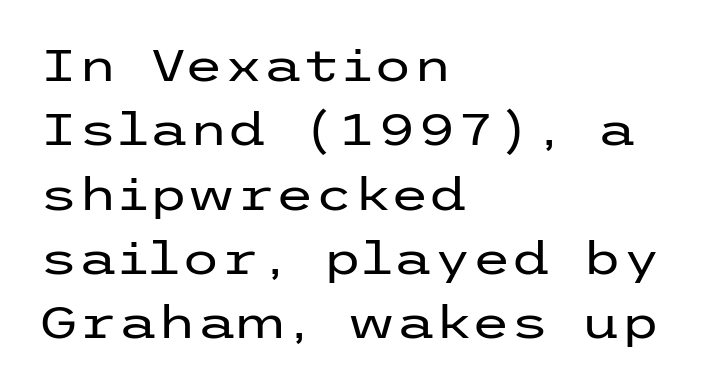
Q: Is the text bold? A: No.
Q: Is the text italic (slanted)? A: No, it is upright.
Q: Is the typeface a serif or a sans-serif typeface? A: Sans-serif.
Q: Is the text underlined? A: No.
Q: How is the paragraph aligned? A: Left-aligned.
Q: Is the spacing between letters normal or unusually wide? A: Normal.
Q: Is the spacing between lines tight, normal or loose? A: Normal.
Q: Width (condensed, normal, or wide)? A: Wide.
Q: Stroke contrast? A: Low.
Q: x-height? A: Medium.
